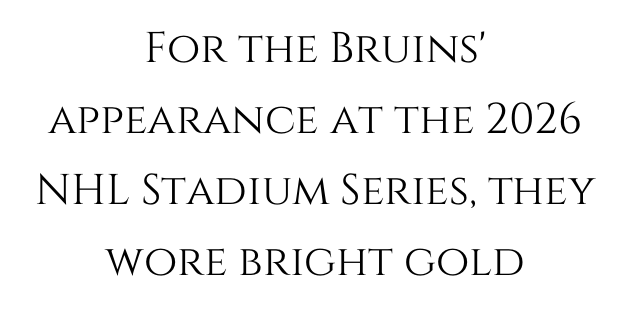
Compared with a flush-left layout, this one balances lines on the center instead. This rendering leaves character spacing at its baseline value. The vertical gap from one line to the next is medium. A typesetter would call this proportional, since set widths differ per character. Posture: upright roman. Any mark beneath the type? The region is blank.
